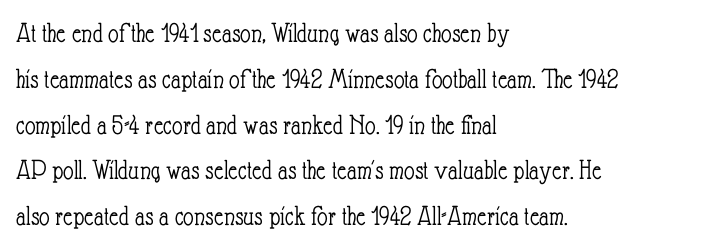
Q: Is the text bold? A: No.
Q: Is the text italic (slanted)? A: No, it is upright.
Q: Is the text underlined? A: No.
Q: How is the paragraph aligned? A: Left-aligned.
Q: Is the spacing between letters normal or unusually wide? A: Normal.
Q: Is the spacing between lines tight, normal or loose? A: Normal.
Q: Width (condensed, normal, or wide)? A: Condensed.
Q: Stroke contrast? A: Low.
Q: x-height? A: Small.
Q: Monospaced? A: No.
